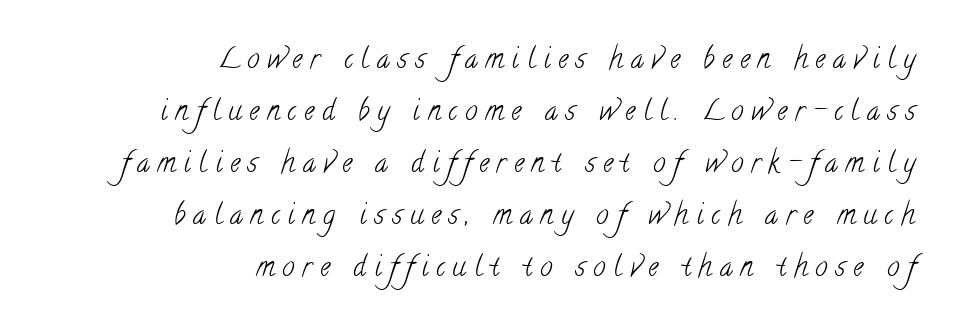
{"bold": "no", "weight": "light", "width": "condensed", "stroke_contrast": "low", "x_height": "small", "monospaced": "no", "underline": "no", "align": "right", "line_spacing_ratio": 1.86, "letter_spacing": "wide", "letter_spacing_em": 0.28, "glyph_px": 28}
